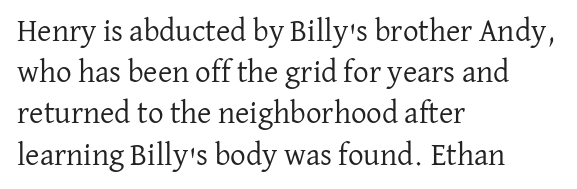
The font sits on the lighter half of the weight spectrum, regular included. Decoration check: the copy has no underline. The lettering holds an erect, upright posture throughout. These lines keep a tight, regular rhythm from letter to letter. Regarding leading, the lines here are spaced in the standard way. Line starts are locked; line ends wander.
